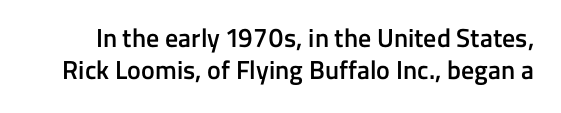
The words here are not underlined. These lines carry some extra weight — a demibold, not a full bold. No italicization has been applied; the sample stays upright. Letter spacing: default.
